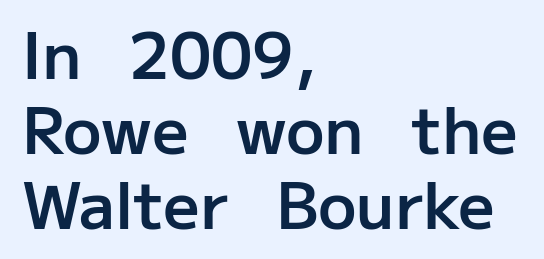
{"serif": "no", "italic": "no", "bold": "semi", "weight": "semibold", "width": "normal", "stroke_contrast": "low", "x_height": "medium", "monospaced": "no", "underline": "no", "align": "left", "line_spacing_ratio": 1.17, "letter_spacing": "normal", "letter_spacing_em": 0.0, "glyph_px": 64}
